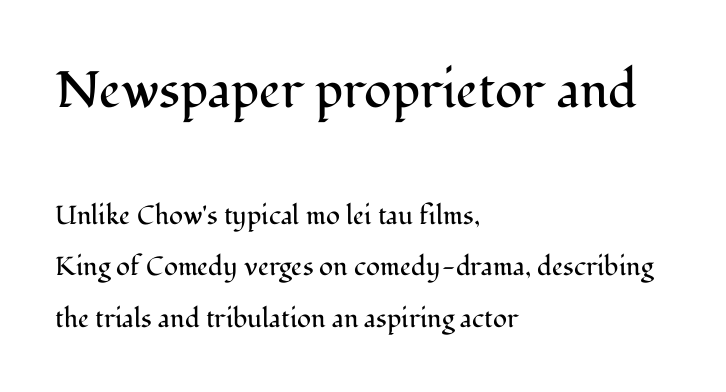
The image shows 51 px regular-weight serif type, upright; set left-aligned, loose line spacing (1.98x), normal letter spacing, not underlined; the first (top) block is 1.96x larger; medium stroke contrast and a medium x-height.
